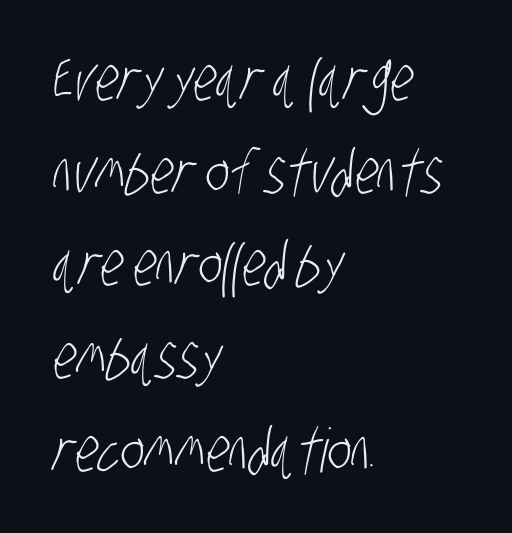
Quick note: interline space is typical. Short note: letters normally spaced. Unmarked baselines from the first word to the last. Varying glyph widths throughout — classic text-font behaviour. Horizontally, the lines are justified to the leading edge only. The strokes carry an ordinary text weight at most.
